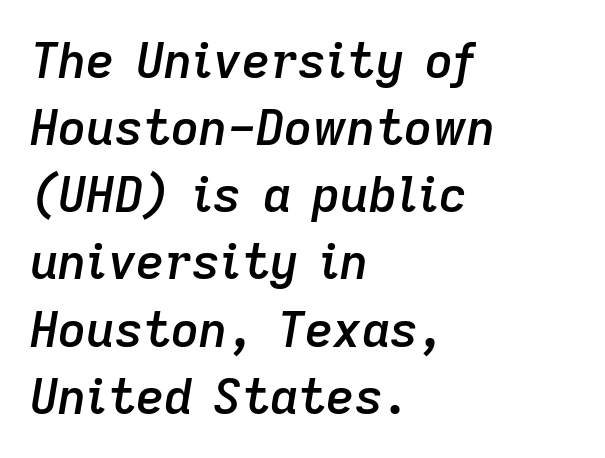
Q: Is the text bold? A: Semi-bold.
Q: Is the text italic (slanted)? A: Yes, it leans right by about 9 degrees.
Q: Is the text underlined? A: No.
Q: How is the paragraph aligned? A: Left-aligned.
Q: Is the spacing between letters normal or unusually wide? A: Normal.
Q: Is the spacing between lines tight, normal or loose? A: Normal.
Q: Width (condensed, normal, or wide)? A: Normal.
Q: Stroke contrast? A: Low.
Q: x-height? A: Medium.
Q: Monospaced? A: No.
